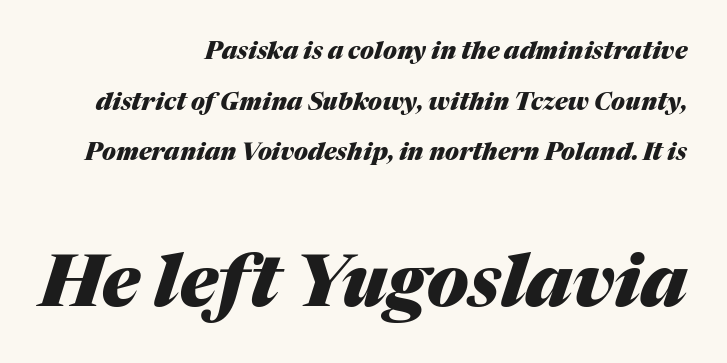
The image shows 72 px heavy type, italic (leaning right); set right-aligned, loose line spacing (2.11x), normal letter spacing, not underlined; the second (bottom) block is 3.0x larger; medium stroke contrast and a medium x-height.
